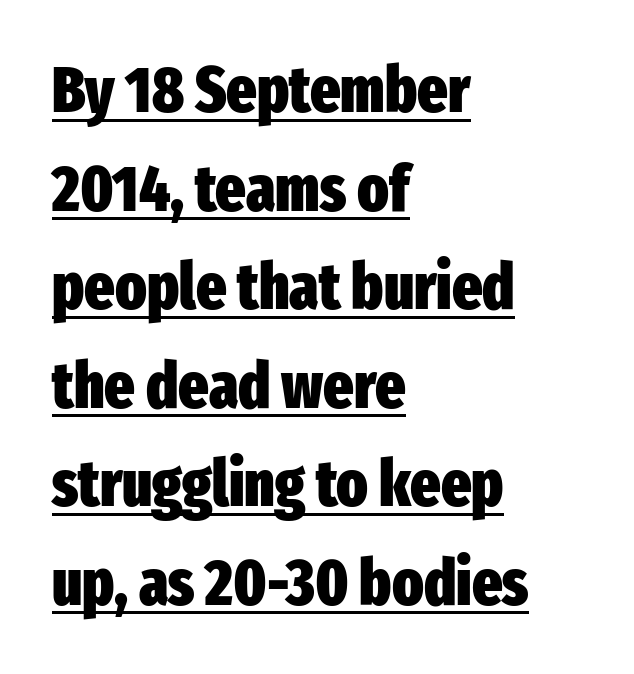
Q: Is the text bold? A: Yes.
Q: Is the text italic (slanted)? A: No, it is upright.
Q: Is the typeface a serif or a sans-serif typeface? A: Sans-serif.
Q: Is the text underlined? A: Yes.
Q: How is the paragraph aligned? A: Left-aligned.
Q: Is the spacing between letters normal or unusually wide? A: Normal.
Q: Is the spacing between lines tight, normal or loose? A: Normal.
Q: Width (condensed, normal, or wide)? A: Condensed.
Q: Stroke contrast? A: Low.
Q: x-height? A: Medium.
Q: Monospaced? A: No.
